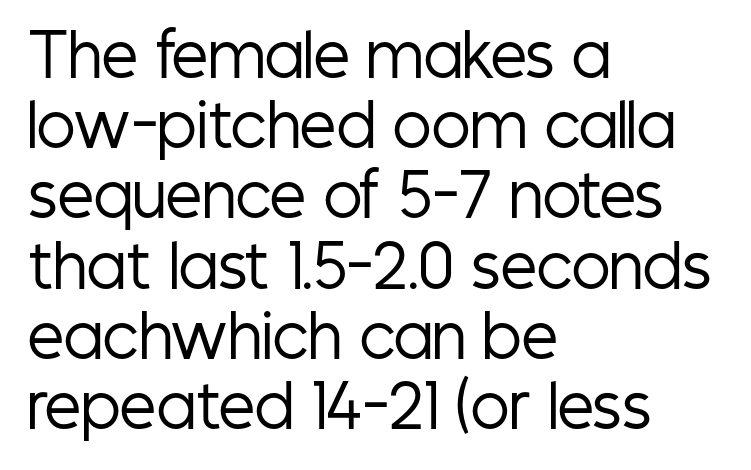
The image shows 58 px regular-weight, condensed sans-serif type, upright; set left-aligned, line spacing 1.21x, normal letter spacing, not underlined; low stroke contrast and a medium x-height.
